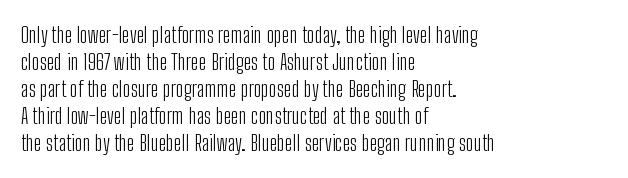
{"italic": "no", "bold": "no", "underline": "no", "align": "left", "line_spacing_ratio": 1.23, "letter_spacing": "normal", "letter_spacing_em": 0.0, "glyph_px": 22}
